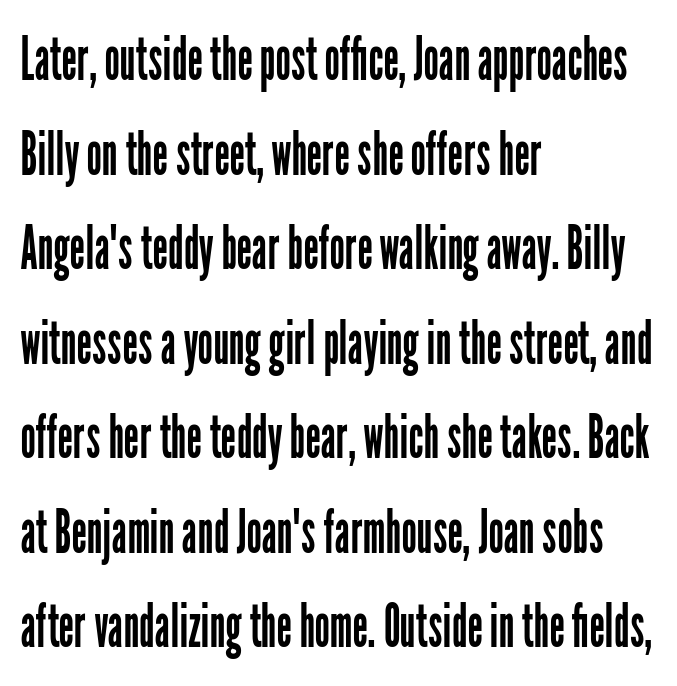
Spacing verdict: proportional, widths tailored to each character. The block of text has a typical density, with ordinary space between rows. The weight tops out at a normal text grade. The rendering shows plain stroke endings on the letterforms — a sans-serif design. Left-aligned paragraph, ragged on the right.
